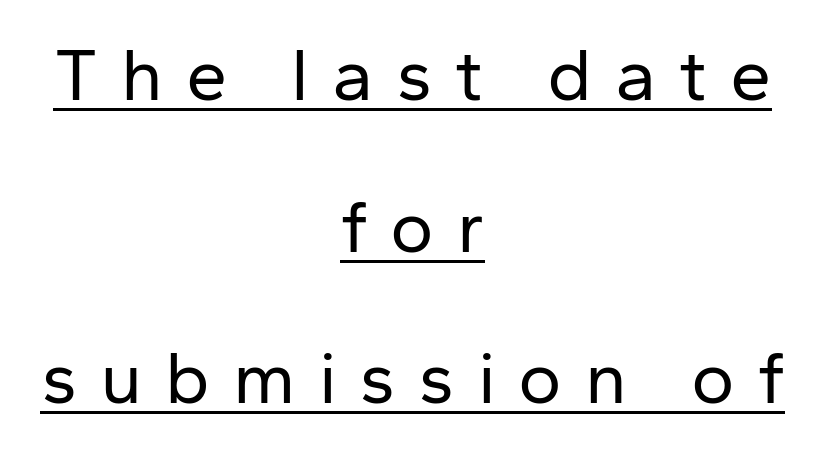
The image shows 74 px regular-weight sans-serif type, upright; set centered, loose line spacing (2.05x), unusually wide letter spacing (+0.31 em), underlined; low stroke contrast and a medium x-height.
